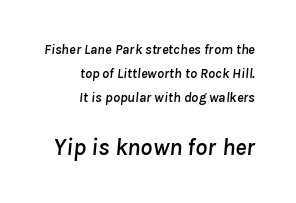
Q: Is the text italic (slanted)? A: Yes, it leans right by about 8 degrees.
Q: Is the text underlined? A: No.
Q: How is the paragraph aligned? A: Right-aligned.
Q: Is the spacing between letters normal or unusually wide? A: Normal.
Q: Is the spacing between lines tight, normal or loose? A: Normal.
Q: Which block of text is set in a larger size, the first (top) or the second (bottom)? A: The second (bottom) one.
